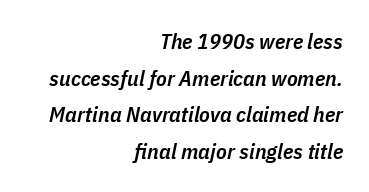
Q: Is the text bold? A: Semi-bold.
Q: Is the text italic (slanted)? A: Yes, it leans right by about 11 degrees.
Q: Is the text underlined? A: No.
Q: How is the paragraph aligned? A: Right-aligned.
Q: Is the spacing between letters normal or unusually wide? A: Normal.
Q: Is the spacing between lines tight, normal or loose? A: Normal.
